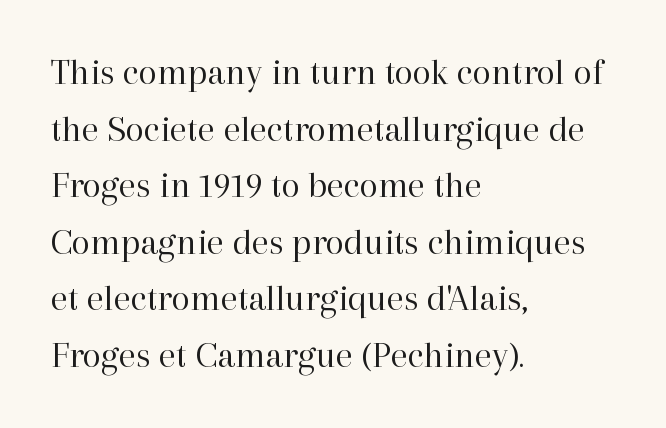
The image shows 38 px regular-weight serif type, upright; set left-aligned, normal line spacing (1.49x), normal letter spacing, not underlined; high stroke contrast and a medium x-height.
